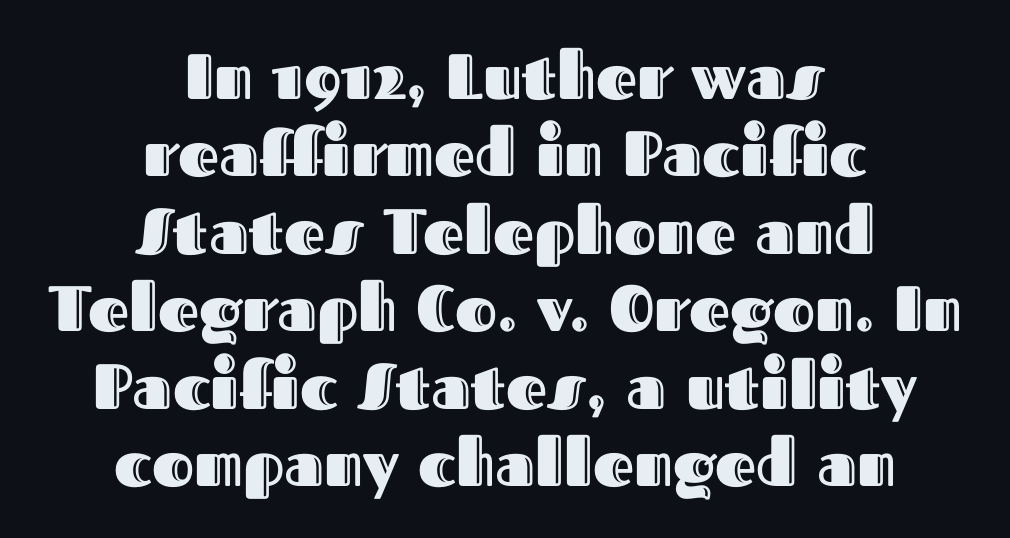
The image shows 64 px text type, upright; set centered, line spacing 1.21x, normal letter spacing, not underlined; a medium x-height.
